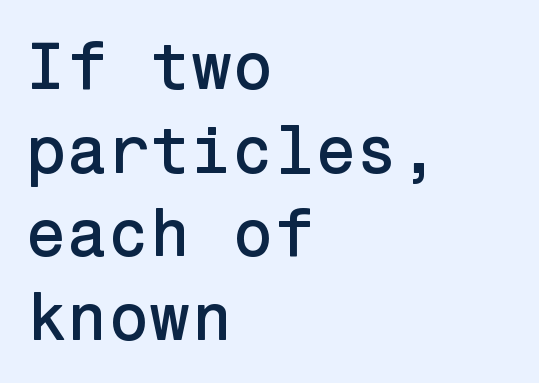
The image shows 67 px sans-serif type, upright; set left-aligned, normal line spacing (1.25x), normal letter spacing, not underlined; low stroke contrast and a medium x-height.
